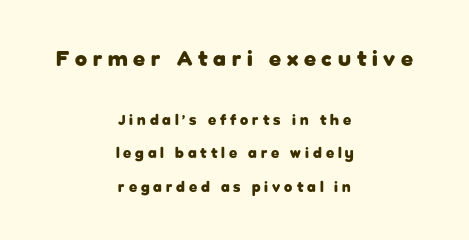
Q: Is the text bold? A: Yes.
Q: Is the text italic (slanted)? A: No, it is upright.
Q: Is the text underlined? A: No.
Q: How is the paragraph aligned? A: Centered.
Q: Is the spacing between letters normal or unusually wide? A: Unusually wide.
Q: Is the spacing between lines tight, normal or loose? A: Loose.
Q: Which block of text is set in a larger size, the first (top) or the second (bottom)? A: The first (top) one.
